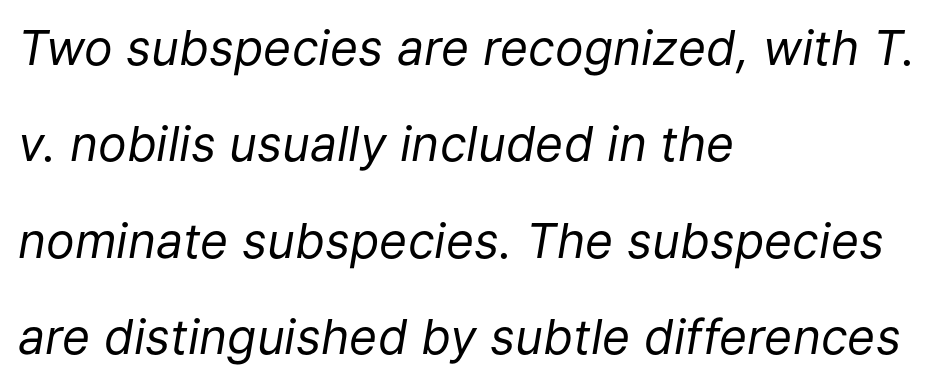
Leftover space on each line is placed entirely after the last word. Default kerning and tracking; the words read as compact shapes. Leading: increased. Is this a fixed-width face? No — the glyphs have proportional, varying widths.
